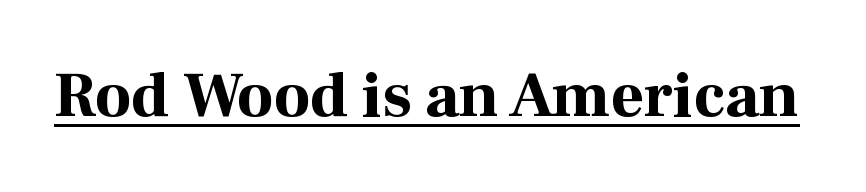
{"serif": "yes", "italic": "no", "bold": "yes", "weight": "bold", "width": "normal", "stroke_contrast": "high", "x_height": "medium", "monospaced": "no", "underline": "yes", "letter_spacing": "normal", "letter_spacing_em": 0.0, "glyph_px": 64}
